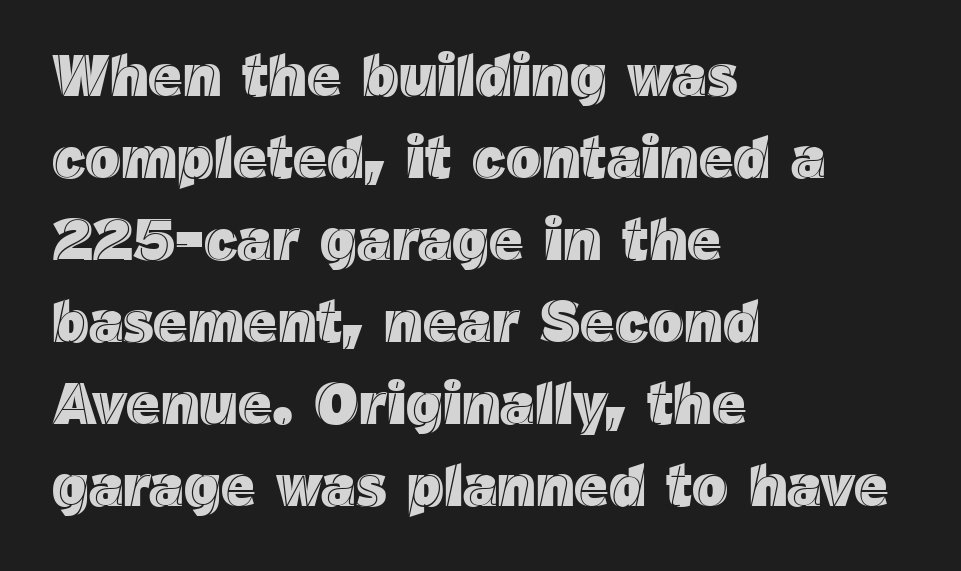
Q: Is the text italic (slanted)? A: No, it is upright.
Q: Is the text underlined? A: No.
Q: How is the paragraph aligned? A: Left-aligned.
Q: Is the spacing between letters normal or unusually wide? A: Normal.
Q: Is the spacing between lines tight, normal or loose? A: Normal.
Q: Width (condensed, normal, or wide)? A: Normal.
Q: x-height? A: Medium.
Q: Monospaced? A: No.
